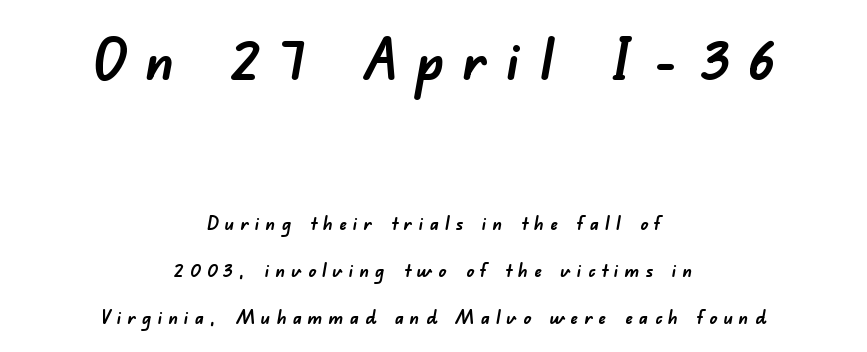
Q: Is the text bold? A: Yes.
Q: Is the typeface a serif or a sans-serif typeface? A: Sans-serif.
Q: Is the text underlined? A: No.
Q: How is the paragraph aligned? A: Centered.
Q: Is the spacing between letters normal or unusually wide? A: Unusually wide.
Q: Is the spacing between lines tight, normal or loose? A: Loose.
Q: Which block of text is set in a larger size, the first (top) or the second (bottom)? A: The first (top) one.
Q: Width (condensed, normal, or wide)? A: Normal.
Q: Stroke contrast? A: Low.
Q: x-height? A: Small.
Q: Monospaced? A: No.
